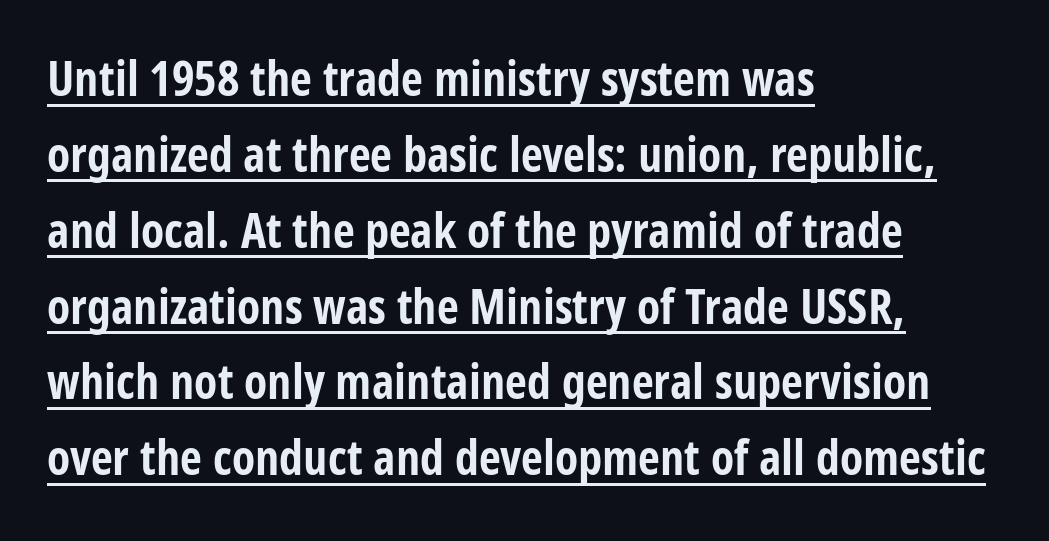
{"serif": "no", "italic": "no", "bold": "yes", "weight": "bold", "width": "condensed", "stroke_contrast": "low", "x_height": "large", "monospaced": "no", "underline": "yes", "align": "left", "line_spacing": "normal", "line_spacing_ratio": 1.58, "letter_spacing": "normal", "letter_spacing_em": 0.0, "glyph_px": 48}
